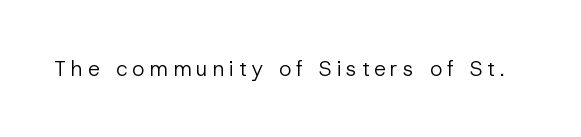
{"italic": "no", "bold": "no", "underline": "no", "letter_spacing": "wide", "letter_spacing_em": 0.23, "glyph_px": 21}
